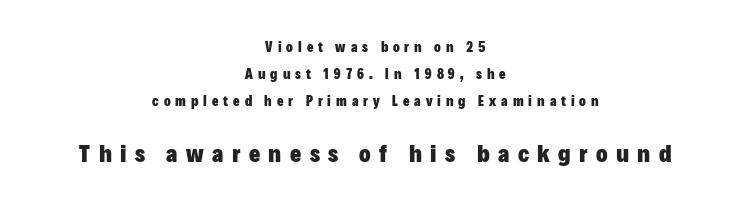
Every stem runs plumb, perpendicular to the baseline. If you squint, the bottom block still reads clearly — it's the larger of the two. Check the space under the baseline: it is left empty. These lines carry a lot of weight — the face is fully bold. Someone cranked the tracking dial way up on this one. Leftover space on each line is divided equally before and after the words.
